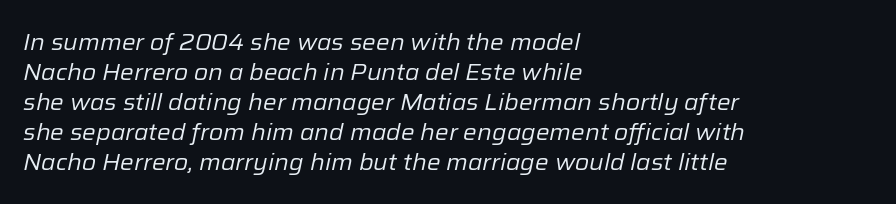
Q: Is the text bold? A: No.
Q: Is the text italic (slanted)? A: Yes, it leans right by about 12 degrees.
Q: Is the text underlined? A: No.
Q: How is the paragraph aligned? A: Left-aligned.
Q: Is the spacing between letters normal or unusually wide? A: Normal.
Q: Is the spacing between lines tight, normal or loose? A: Normal.
